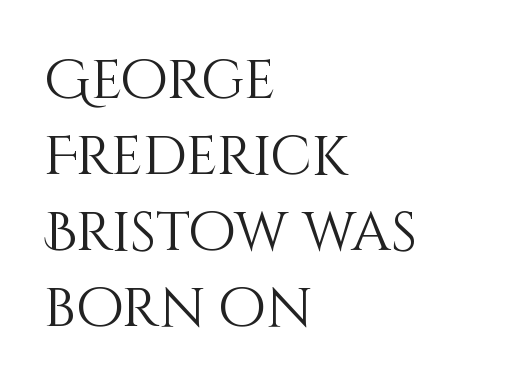
Vertically, the passage feels balanced, rows spaced as you'd expect. A clean baseline with only descenders dipping below it. Italic? Not at all — the glyphs are vertical. Is this a fixed-width face? No — the glyphs have proportional, varying widths.
